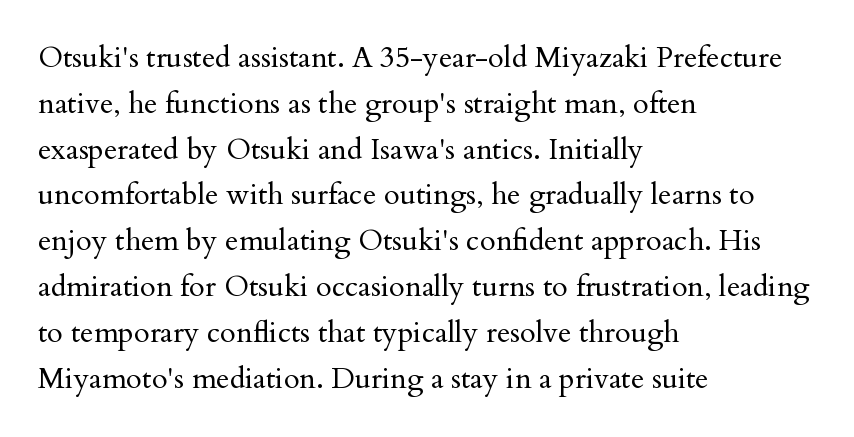
{"serif": "yes", "italic": "no", "bold": "no", "weight": "regular", "width": "normal", "stroke_contrast": "medium", "x_height": "small", "monospaced": "no", "underline": "no", "align": "left", "line_spacing": "normal", "line_spacing_ratio": 1.58, "letter_spacing": "normal", "letter_spacing_em": 0.0, "glyph_px": 29}
